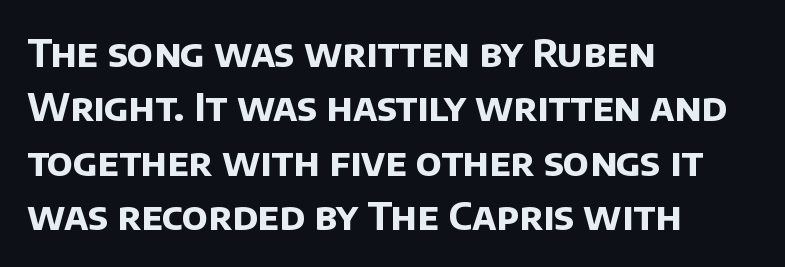
The image shows 38 px bold sans-serif type; set left-aligned, normal line spacing (1.43x), normal letter spacing, not underlined; low stroke contrast and a large x-height.
